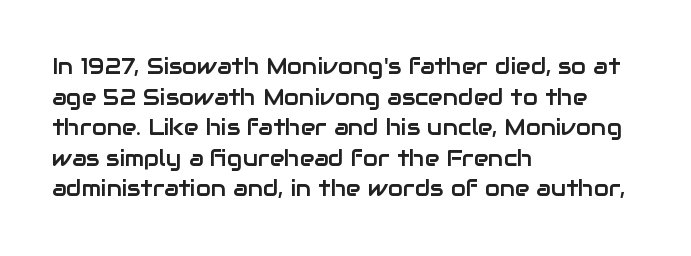
{"italic": "no", "underline": "no", "align": "left", "line_spacing": "normal", "line_spacing_ratio": 1.39, "letter_spacing": "normal", "letter_spacing_em": 0.0, "glyph_px": 22}
